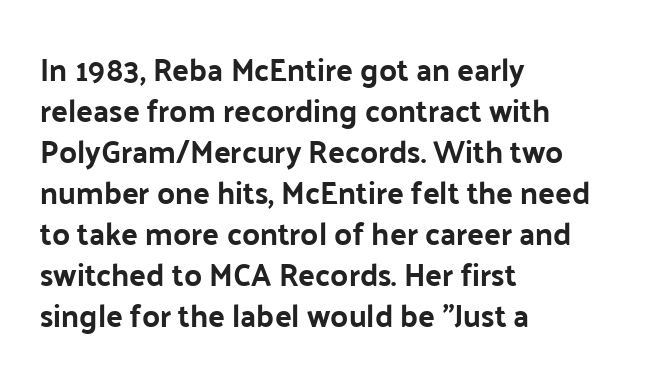
Proportional: the letters do not fall into vertical columns. The type family on display is of the sans-serif kind. Vertically, the passage feels balanced, rows spaced as you'd expect. The type sits square on the baseline with zero lean. Between one letter and the next there's only the usual sliver of space. In CSS terms this would be text-align: left.
